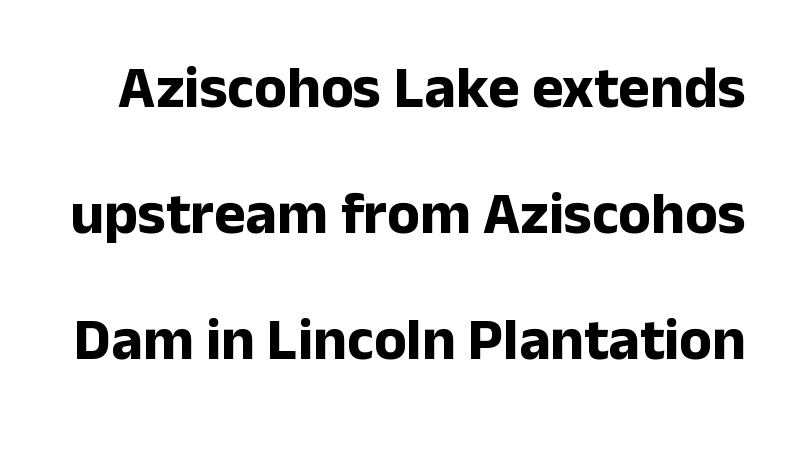
In terms of weight, the rendering is a true, heavy bold. Looks like regular typesetting: each glyph gets only the width it needs. The letters stand straight up with perfectly vertical stems. Examine the stroke ends and you'll find no serifs. Unmarked baselines from the first word to the last.
